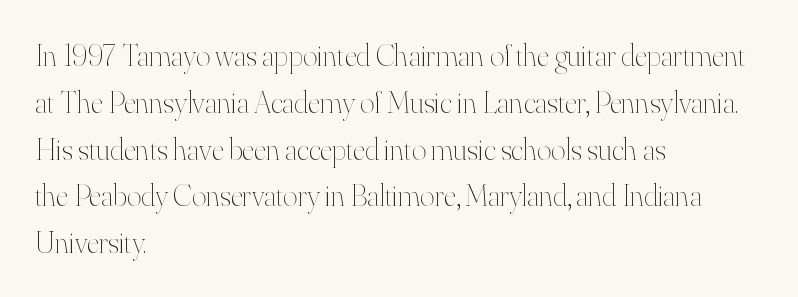
Q: Is the text bold? A: No.
Q: Is the text italic (slanted)? A: No, it is upright.
Q: Is the text underlined? A: No.
Q: How is the paragraph aligned? A: Left-aligned.
Q: Is the spacing between letters normal or unusually wide? A: Normal.
Q: Is the spacing between lines tight, normal or loose? A: Normal.
Q: Width (condensed, normal, or wide)? A: Normal.
Q: Stroke contrast? A: High.
Q: x-height? A: Small.
Q: Monospaced? A: No.
